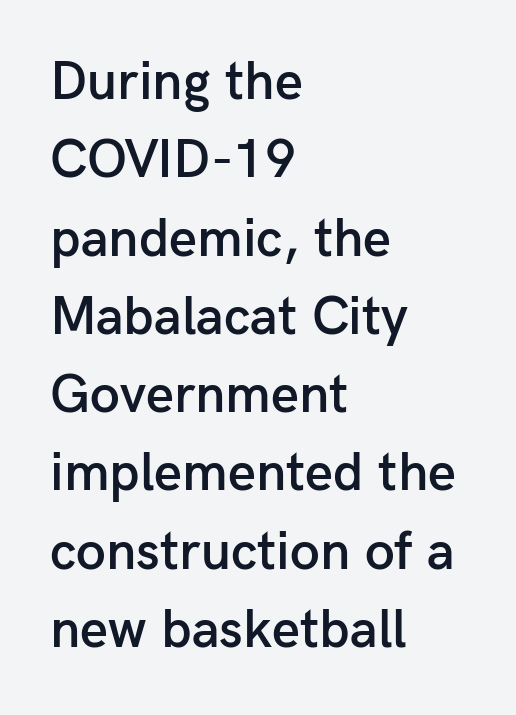
Does the copy run flush right? No — it runs flush left. Glance below the letters and you will spot only blank space. The face used here is proportionally spaced, like ordinary book or web type. This is sans-serif lettering, the kind often seen on screens and signage. Ordinary non-slanted type is in use.
